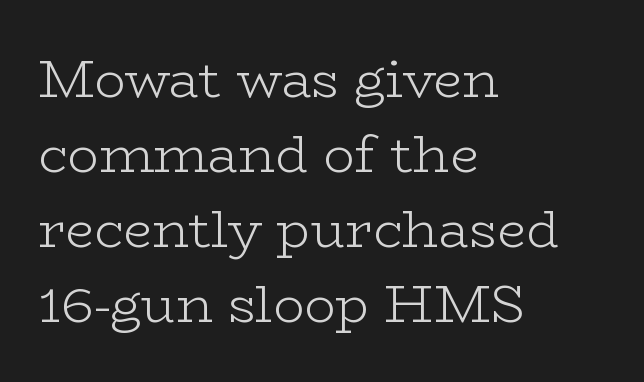
Q: Is the text bold? A: No.
Q: Is the text italic (slanted)? A: No, it is upright.
Q: Is the typeface a serif or a sans-serif typeface? A: Serif.
Q: Is the text underlined? A: No.
Q: How is the paragraph aligned? A: Left-aligned.
Q: Is the spacing between letters normal or unusually wide? A: Normal.
Q: Is the spacing between lines tight, normal or loose? A: Normal.
Q: Width (condensed, normal, or wide)? A: Wide.
Q: Stroke contrast? A: Low.
Q: x-height? A: Medium.
Q: Monospaced? A: No.
